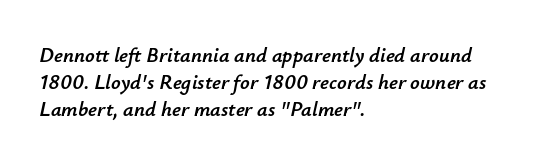
The gap between lines stays unmarked. Line starts are locked; line ends wander. Rendered with sloped, italic letterforms. What stands out about the letter spacing? Nothing — it is the standard amount. Line spacing here is normal.
